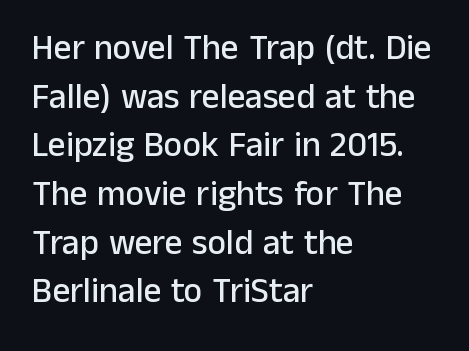
What's the leading like? Ordinary, nothing unusual. Clear beneath every line of the passage. Font category for this specimen: sans-serif. The paragraph shown leans on its left margin. Each letter keeps its own natural width here, so spacing adapts to shape. This rendering leaves character spacing at its baseline value.
